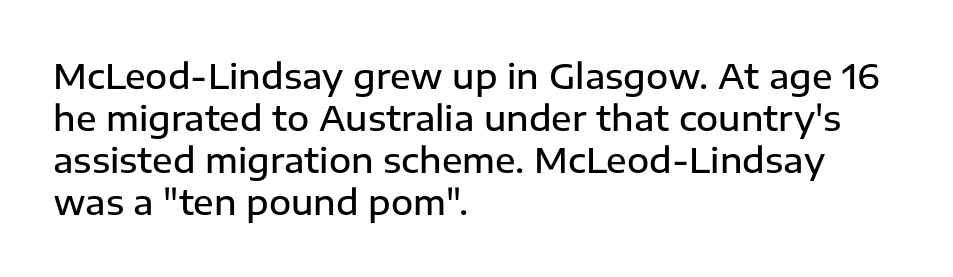
Caption: semibold face, moderately heavy strokes. Nope, not italic — everything's standing straight. This sample has the flowing, uneven cadence of proportional lettering. Tracking value appears to be zero — textbook default spacing.
